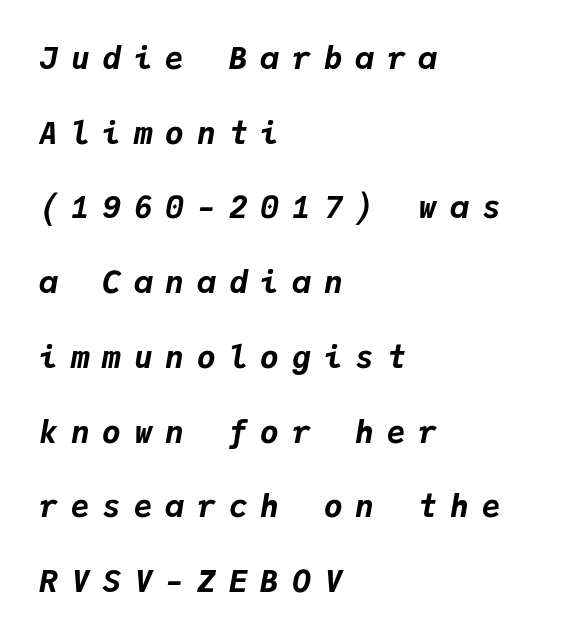
The image shows 31 px bold type, italic (leaning right), monospaced; set left-aligned, loose line spacing (2.41x), unusually wide letter spacing (+0.42 em), not underlined; low stroke contrast and a medium x-height.
